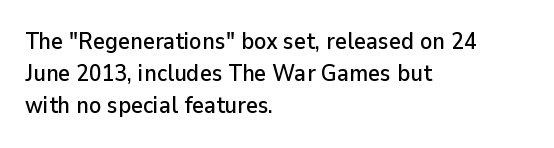
The image shows 23 px text type, upright; set left-aligned, normal line spacing (1.4x), normal letter spacing, not underlined.
